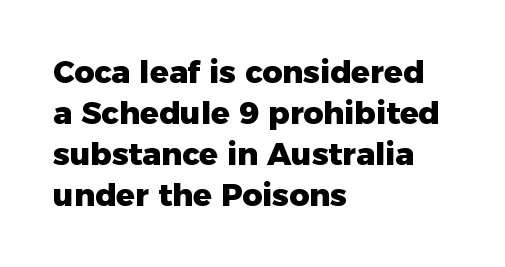
The image shows 31 px heavy sans-serif type, upright; set left-aligned, normal line spacing (1.32x), normal letter spacing, not underlined; low stroke contrast and a medium x-height.
